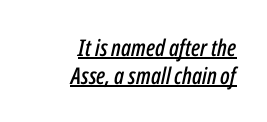
Every word sits above its own underline. A typesetter would call this zero additional tracking. Rendered with sloped, italic letterforms. The rendering anchors every line to the right-hand side.
